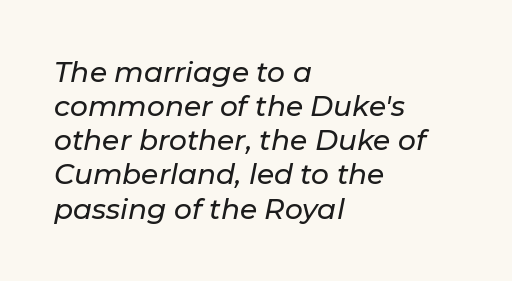
{"italic": "yes", "lean": "right", "slant_degrees": 11, "width": "normal", "stroke_contrast": "low", "x_height": "medium", "monospaced": "no", "underline": "no", "align": "left", "line_spacing_ratio": 1.22, "letter_spacing": "normal", "letter_spacing_em": 0.0, "glyph_px": 28}
